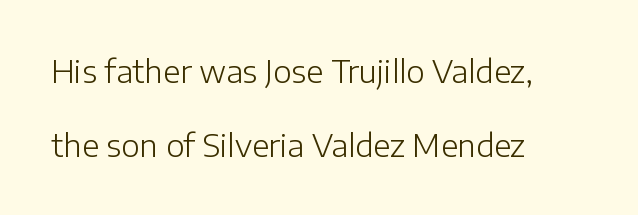
The image shows 31 px light sans-serif type, upright; set left-aligned, loose line spacing (2.38x), normal letter spacing, not underlined; low stroke contrast and a medium x-height.
